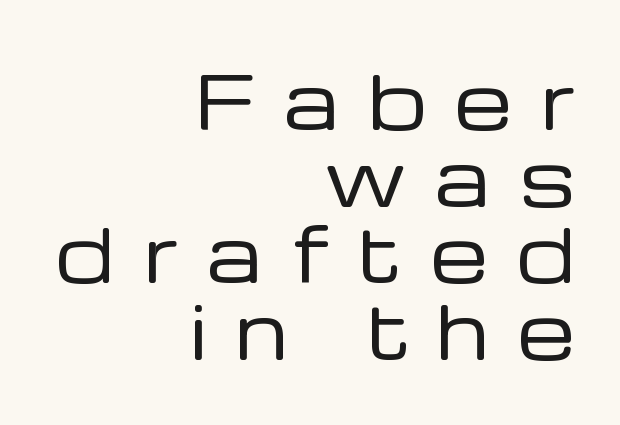
{"serif": "no", "italic": "no", "bold": "no", "weight": "regular", "width": "normal", "stroke_contrast": "low", "x_height": "medium", "monospaced": "no", "underline": "no", "align": "right", "line_spacing": "tight", "line_spacing_ratio": 1.05, "letter_spacing": "wide", "letter_spacing_em": 0.4, "glyph_px": 73}
